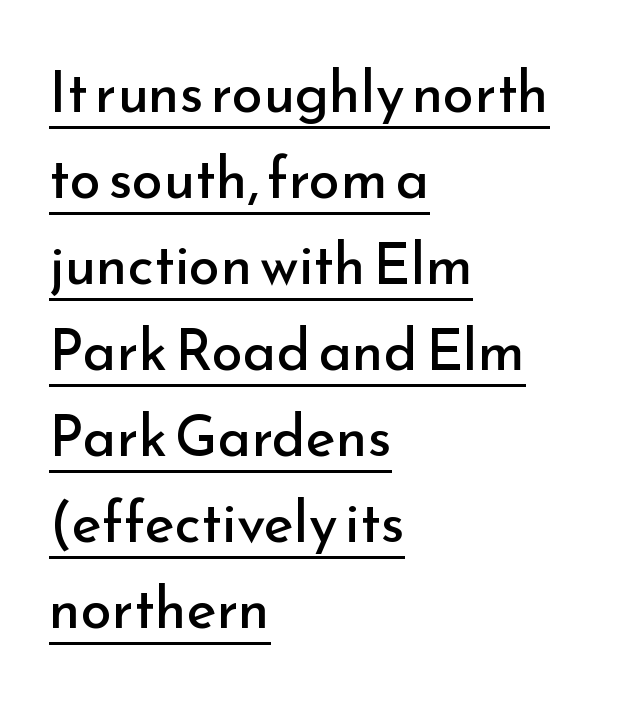
{"serif": "no", "italic": "no", "bold": "no", "weight": "regular", "width": "normal", "stroke_contrast": "low", "x_height": "small", "monospaced": "no", "underline": "yes", "align": "left", "line_spacing": "normal", "line_spacing_ratio": 1.51, "letter_spacing": "normal", "letter_spacing_em": 0.0, "glyph_px": 57}
